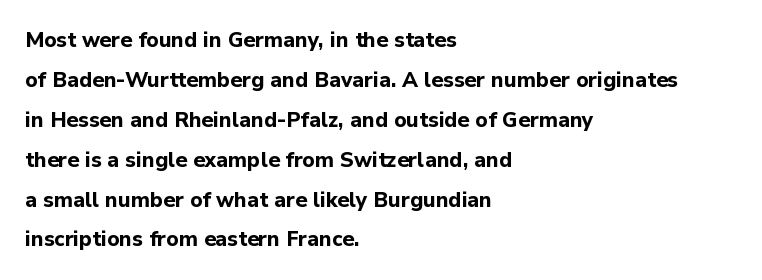
Casual observation: everything's shoved over to the left. Notice the wide empty band between every row — that's loose leading. A bare baseline throughout the passage. How are the letters spaced? Ordinarily, with no added tracking.
